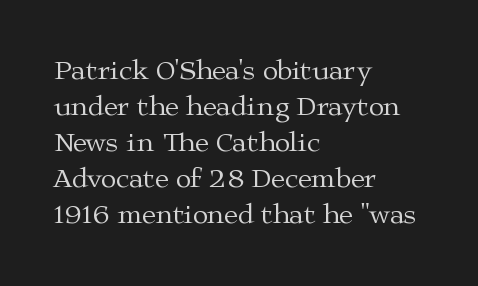
Here the glyphs are tracked normally, forming tight word shapes. The leading is moderate, giving the passage an even texture. Classification — serif. The passage shown is typed in a proportional face where columns would drift. Typeset ragged right — the left edge is the straight one.
